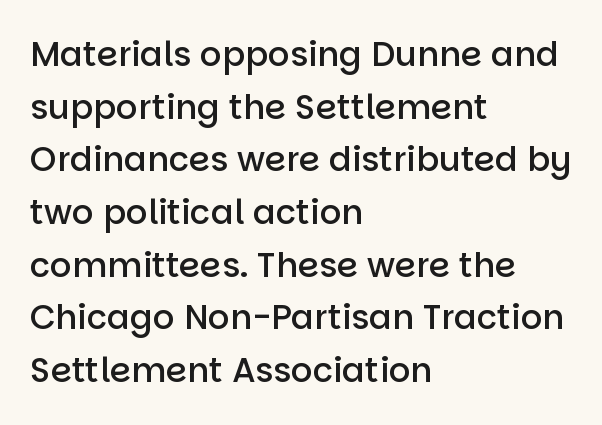
Q: Is the text bold? A: Semi-bold.
Q: Is the text italic (slanted)? A: No, it is upright.
Q: Is the typeface a serif or a sans-serif typeface? A: Sans-serif.
Q: Is the text underlined? A: No.
Q: How is the paragraph aligned? A: Left-aligned.
Q: Is the spacing between letters normal or unusually wide? A: Normal.
Q: Is the spacing between lines tight, normal or loose? A: Normal.
Q: Width (condensed, normal, or wide)? A: Normal.
Q: Stroke contrast? A: Low.
Q: x-height? A: Large.
Q: Monospaced? A: No.
